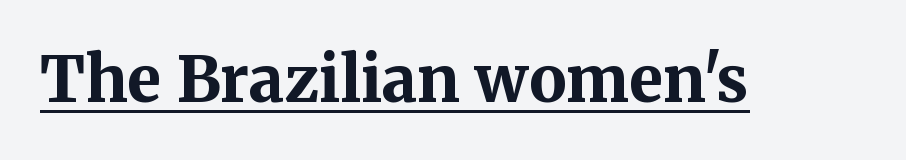
{"serif": "yes", "italic": "no", "bold": "yes", "weight": "bold", "width": "normal", "stroke_contrast": "medium", "x_height": "medium", "monospaced": "no", "underline": "yes", "letter_spacing": "normal", "letter_spacing_em": 0.0, "glyph_px": 63}
